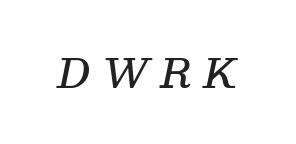
{"serif": "yes", "italic": "yes", "lean": "right", "slant_degrees": 13, "bold": "semi", "weight": "semibold", "width": "normal", "stroke_contrast": "medium", "x_height": "medium", "monospaced": "no", "underline": "no", "letter_spacing": "wide", "letter_spacing_em": 0.3, "glyph_px": 39}
